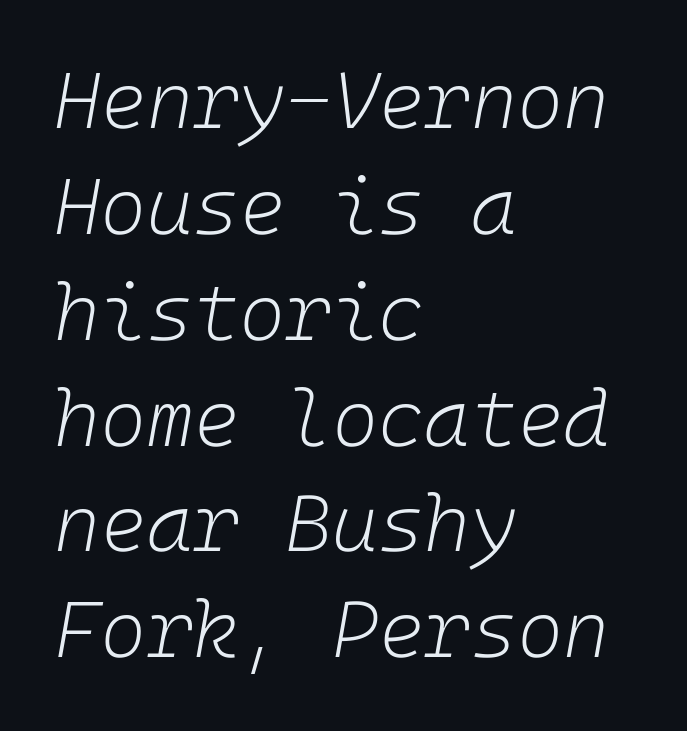
Q: Is the text bold? A: No.
Q: Is the text italic (slanted)? A: Yes, it leans right by about 10 degrees.
Q: Is the text underlined? A: No.
Q: How is the paragraph aligned? A: Left-aligned.
Q: Is the spacing between letters normal or unusually wide? A: Normal.
Q: Is the spacing between lines tight, normal or loose? A: Normal.
Q: Width (condensed, normal, or wide)? A: Normal.
Q: Stroke contrast? A: Low.
Q: x-height? A: Medium.
